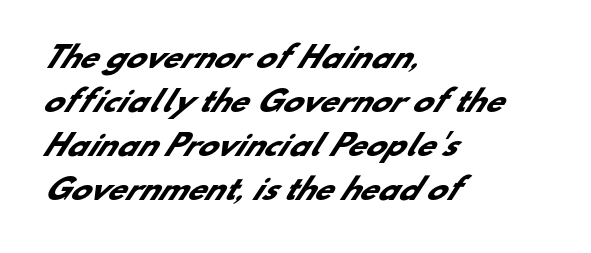
Q: Is the text bold? A: Yes.
Q: Is the typeface a serif or a sans-serif typeface? A: Sans-serif.
Q: Is the text underlined? A: No.
Q: How is the paragraph aligned? A: Left-aligned.
Q: Is the spacing between letters normal or unusually wide? A: Normal.
Q: Is the spacing between lines tight, normal or loose? A: Normal.
Q: Width (condensed, normal, or wide)? A: Normal.
Q: Stroke contrast? A: Low.
Q: x-height? A: Small.
Q: Monospaced? A: No.
